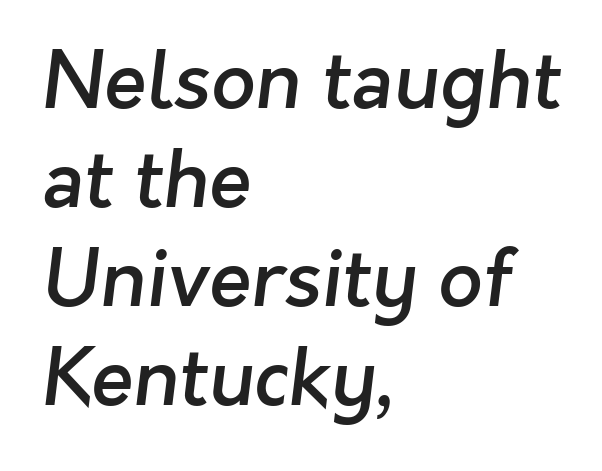
Q: Is the text bold? A: Semi-bold.
Q: Is the typeface a serif or a sans-serif typeface? A: Sans-serif.
Q: Is the text underlined? A: No.
Q: How is the paragraph aligned? A: Left-aligned.
Q: Is the spacing between letters normal or unusually wide? A: Normal.
Q: Is the spacing between lines tight, normal or loose? A: Normal.
Q: Width (condensed, normal, or wide)? A: Normal.
Q: Stroke contrast? A: Low.
Q: x-height? A: Medium.
Q: Monospaced? A: No.
